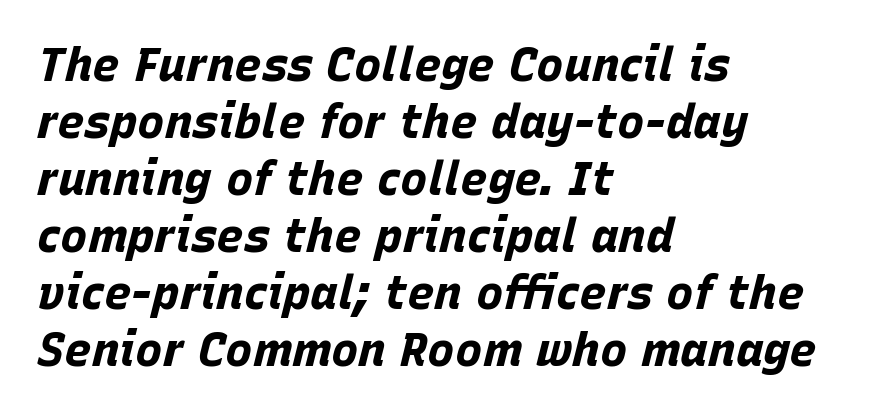
{"italic": "yes", "lean": "right", "slant_degrees": 15, "bold": "yes", "weight": "bold", "width": "normal", "stroke_contrast": "low", "x_height": "large", "monospaced": "no", "underline": "no", "align": "left", "line_spacing_ratio": 1.24, "letter_spacing": "normal", "letter_spacing_em": 0.0, "glyph_px": 46}
